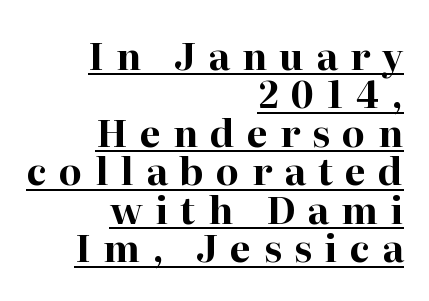
The image shows 37 px bold serif type, upright; set right-aligned, tight line spacing (1.04x), unusually wide letter spacing (+0.34 em), underlined; high stroke contrast and a medium x-height.
